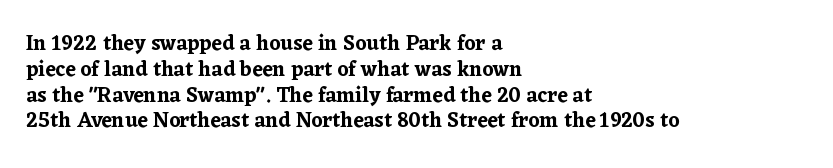
Q: Is the text italic (slanted)? A: No, it is upright.
Q: Is the text underlined? A: No.
Q: How is the paragraph aligned? A: Left-aligned.
Q: Is the spacing between letters normal or unusually wide? A: Normal.
